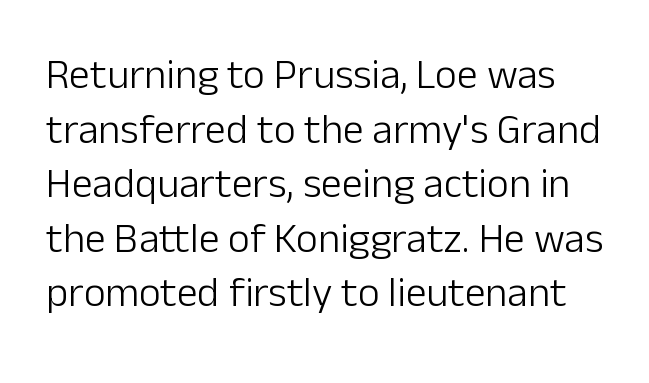
{"serif": "no", "italic": "no", "bold": "no", "weight": "light", "width": "normal", "stroke_contrast": "low", "x_height": "medium", "monospaced": "no", "underline": "no", "line_spacing": "normal", "line_spacing_ratio": 1.3, "letter_spacing": "normal", "letter_spacing_em": 0.0, "glyph_px": 42}
